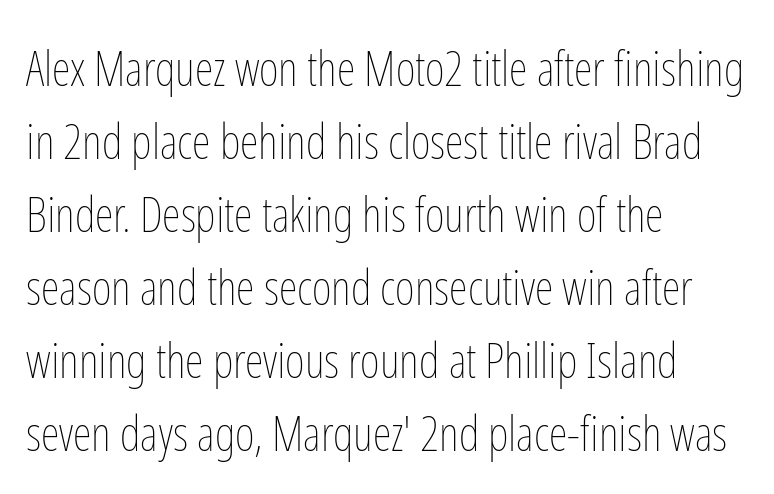
Q: Is the text bold? A: No.
Q: Is the text italic (slanted)? A: No, it is upright.
Q: Is the text underlined? A: No.
Q: How is the paragraph aligned? A: Left-aligned.
Q: Is the spacing between letters normal or unusually wide? A: Normal.
Q: Is the spacing between lines tight, normal or loose? A: Normal.
Q: Width (condensed, normal, or wide)? A: Condensed.
Q: Stroke contrast? A: Low.
Q: x-height? A: Medium.
Q: Monospaced? A: No.
